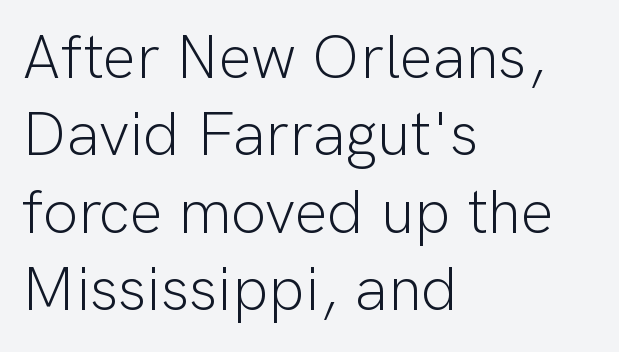
Q: Is the text bold? A: No.
Q: Is the text italic (slanted)? A: No, it is upright.
Q: Is the typeface a serif or a sans-serif typeface? A: Sans-serif.
Q: Is the text underlined? A: No.
Q: How is the paragraph aligned? A: Left-aligned.
Q: Is the spacing between letters normal or unusually wide? A: Normal.
Q: Is the spacing between lines tight, normal or loose? A: Normal.
Q: Width (condensed, normal, or wide)? A: Normal.
Q: Stroke contrast? A: Low.
Q: x-height? A: Medium.
Q: Monospaced? A: No.
